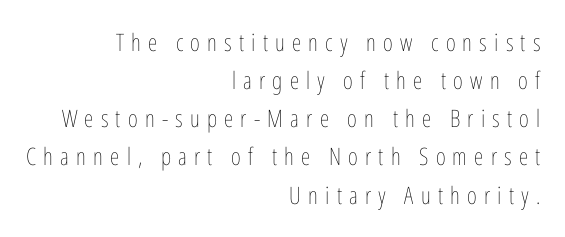
Does the copy run flush right? Yes — the right margin is perfectly even. Is the letter spacing exaggerated? Yes — the characters are pushed far apart. Weight: not bold — regular or lighter. Italic? Not at all — the glyphs are vertical. Descender tails drop into unmarked territory.
